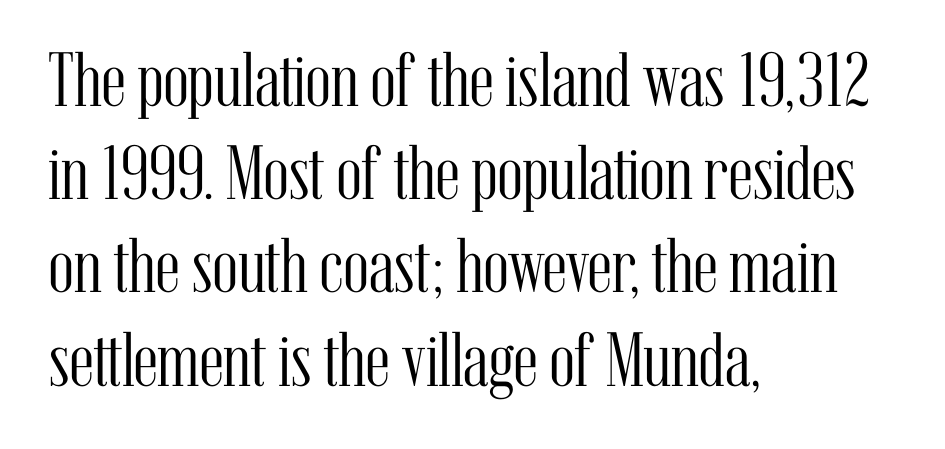
{"serif": "yes", "italic": "no", "bold": "no", "weight": "light", "width": "condensed", "stroke_contrast": "medium", "x_height": "medium", "monospaced": "no", "underline": "no", "align": "left", "line_spacing_ratio": 1.21, "letter_spacing": "normal", "letter_spacing_em": 0.0, "glyph_px": 77}
